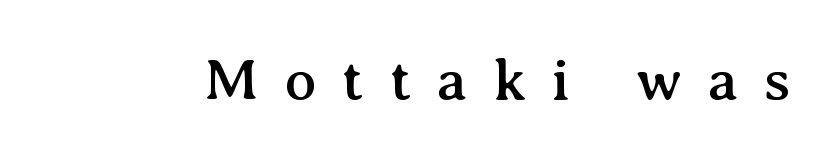
The image shows 59 px serif type, upright; set unusually wide letter spacing (+0.43 em), not underlined; medium stroke contrast and a medium x-height.
